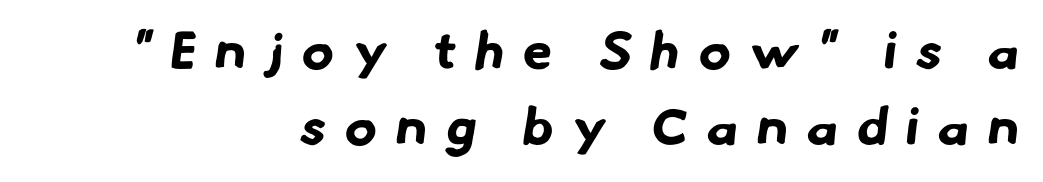
{"serif": "no", "bold": "yes", "weight": "bold", "width": "normal", "stroke_contrast": "low", "x_height": "small", "monospaced": "no", "underline": "no", "align": "right", "line_spacing": "normal", "line_spacing_ratio": 1.43, "letter_spacing": "wide", "letter_spacing_em": 0.36, "glyph_px": 53}
